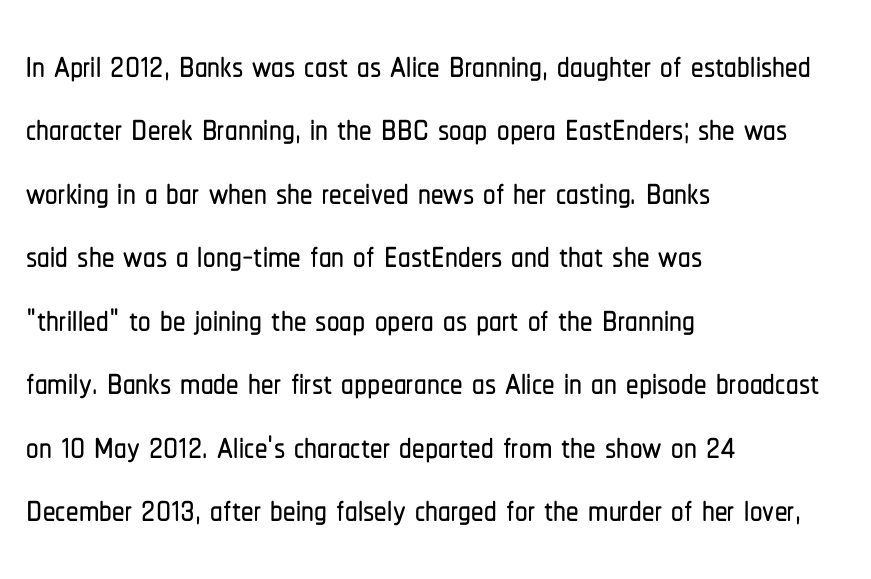
The image shows 50 px condensed sans-serif type, upright; set left-aligned, normal line spacing (1.27x), normal letter spacing, not underlined; low stroke contrast and a medium x-height.
